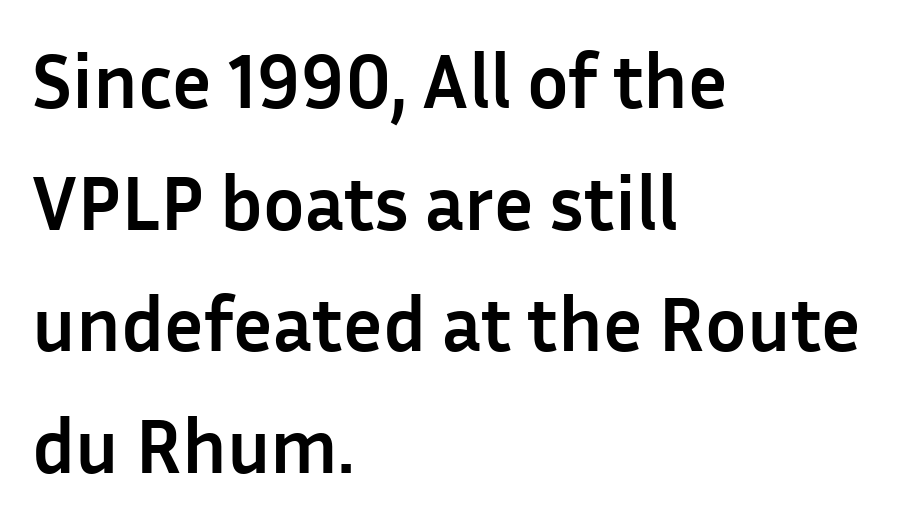
The passage shown is emphatically bold. Horizontal alignment here is leftward, the default for most running prose. Type without underlining. Inter-character spacing is left at the font's built-in metrics. Does the lettering tilt? It doesn't — this is upright.
